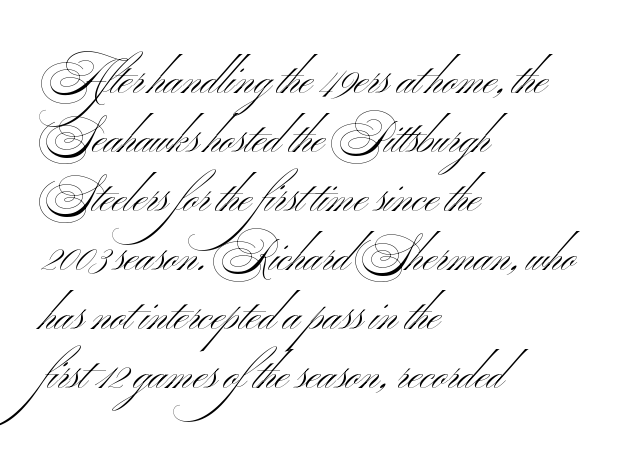
{"serif": "no", "bold": "no", "weight": "light", "width": "wide", "stroke_contrast": "medium", "x_height": "small", "monospaced": "no", "underline": "no", "align": "left", "line_spacing": "normal", "line_spacing_ratio": 1.34, "letter_spacing": "normal", "letter_spacing_em": 0.0, "glyph_px": 44}
